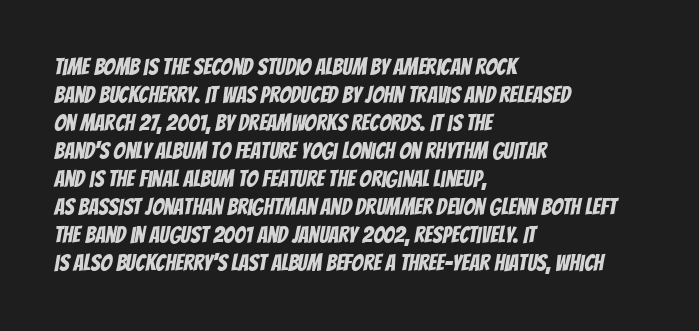
Spacing between characters is what you'd get straight out of the box. No word sits above an underline. Casual observation: everything's shoved over to the left.
